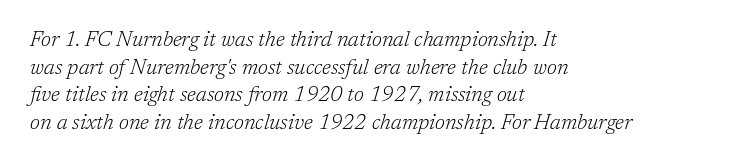
Q: Is the text bold? A: No.
Q: Is the text italic (slanted)? A: Yes, it leans right by about 17 degrees.
Q: Is the text underlined? A: No.
Q: How is the paragraph aligned? A: Left-aligned.
Q: Is the spacing between letters normal or unusually wide? A: Normal.
Q: Is the spacing between lines tight, normal or loose? A: Normal.
